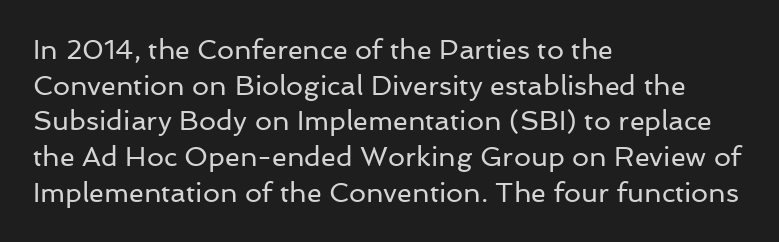
{"italic": "no", "bold": "no", "underline": "no", "align": "left", "line_spacing": "normal", "line_spacing_ratio": 1.32, "letter_spacing": "normal", "letter_spacing_em": 0.0, "glyph_px": 27}
